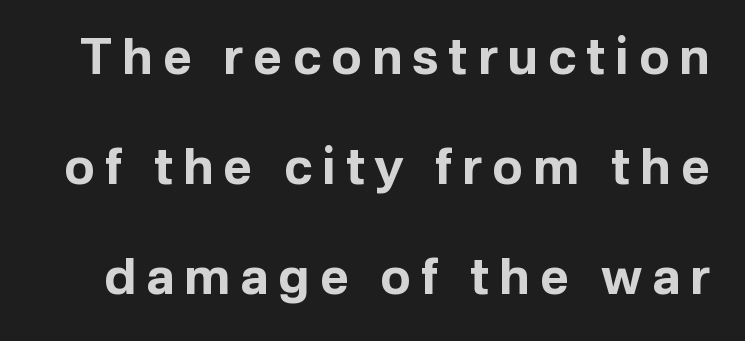
{"serif": "no", "italic": "no", "bold": "yes", "weight": "bold", "width": "normal", "stroke_contrast": "low", "x_height": "medium", "monospaced": "no", "underline": "no", "line_spacing": "loose", "line_spacing_ratio": 2.2, "letter_spacing": "wide", "letter_spacing_em": 0.2, "glyph_px": 50}
